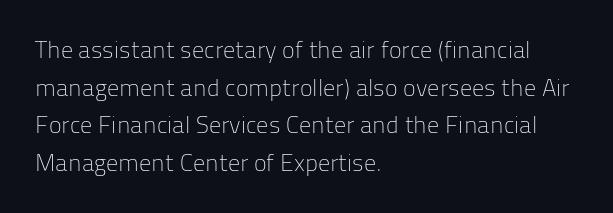
The setting favours the left margin, as ordinary paragraphs usually do. The face looks like a standard text weight, possibly lighter. Each row of text sits above clean, open space. Posture: straight, roman, zero tilt.
